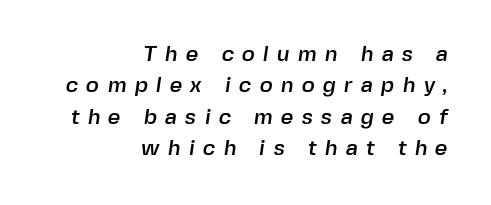
The passage is arranged like a letterhead date or caption credit — flush right. Descender tails drop into unmarked territory. Honestly, the row spacing looks completely unremarkable. Someone cranked the tracking dial way up on this one.
